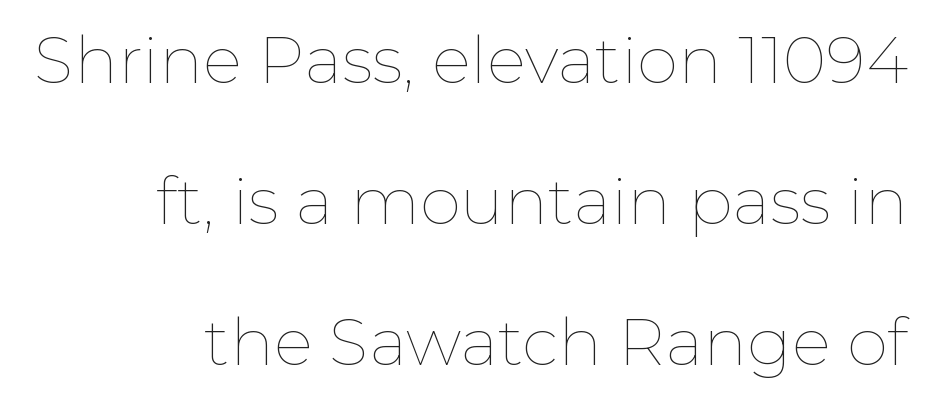
Honestly, the letter spacing is just normal — you wouldn't notice it. The face looks like a standard text weight, possibly lighter. The passage shown is typed in a proportional face where columns would drift. Is the block centered? No — it sits flush against the right margin. Descenders are the only things crossing below the line. Vertical spacing — loose.
